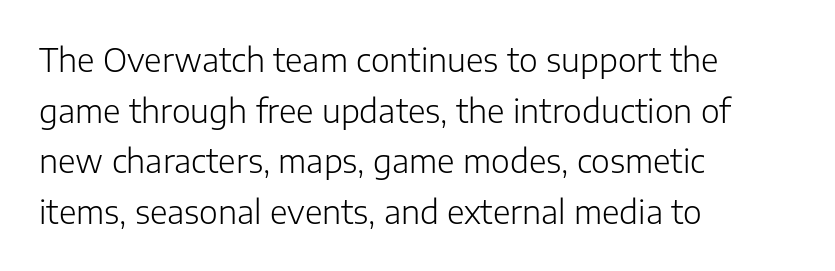
{"serif": "no", "italic": "no", "bold": "no", "weight": "light", "width": "normal", "stroke_contrast": "low", "x_height": "medium", "monospaced": "no", "underline": "no", "align": "left", "line_spacing": "normal", "line_spacing_ratio": 1.58, "letter_spacing": "normal", "letter_spacing_em": 0.0, "glyph_px": 32}
